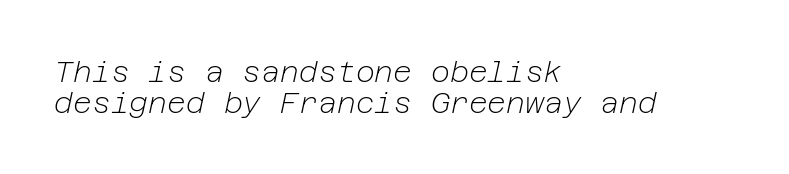
What's the leading like? Squeezed, with rows nearly overlapping. Spacing between characters is what you'd get straight out of the box. The characters are drawn with everyday or finer stroke widths. The typesetter chose a ragged-right arrangement here. The baseline area is clear. The font's italic variant was chosen for this text.
